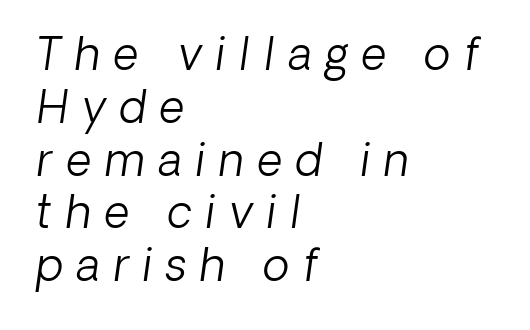
{"italic": "yes", "lean": "right", "slant_degrees": 8, "bold": "no", "weight": "light", "width": "normal", "stroke_contrast": "low", "x_height": "medium", "monospaced": "no", "underline": "no", "align": "left", "line_spacing_ratio": 1.2, "letter_spacing": "wide", "letter_spacing_em": 0.31, "glyph_px": 44}
